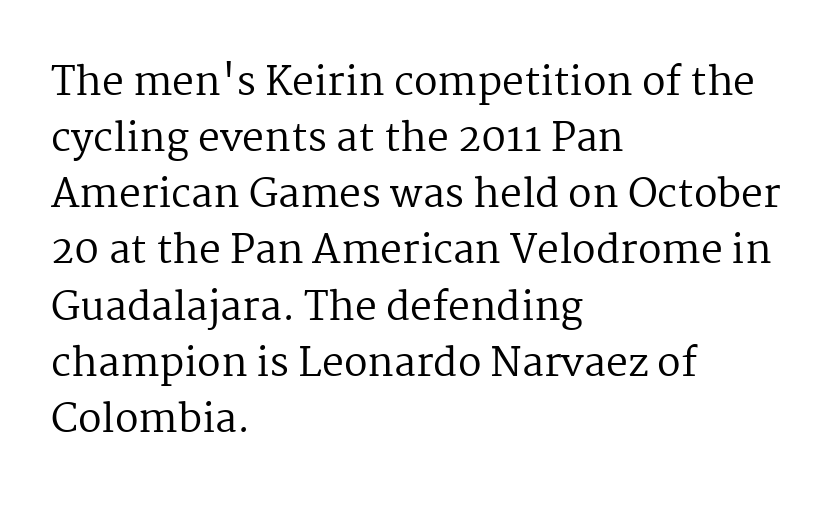
The image shows 39 px regular-weight serif type, upright; set left-aligned, normal line spacing (1.44x), normal letter spacing, not underlined; medium stroke contrast and a medium x-height.
